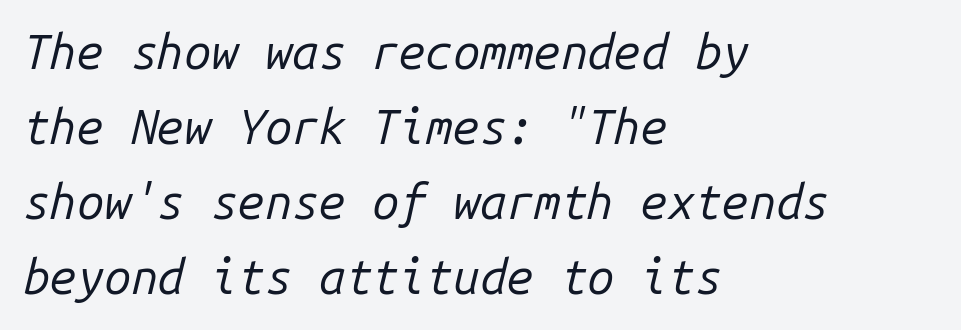
{"italic": "yes", "lean": "right", "slant_degrees": 14, "bold": "no", "weight": "regular", "width": "normal", "stroke_contrast": "low", "x_height": "medium", "monospaced": "yes", "underline": "no", "align": "left", "line_spacing": "normal", "line_spacing_ratio": 1.56, "letter_spacing": "normal", "letter_spacing_em": 0.0, "glyph_px": 48}
